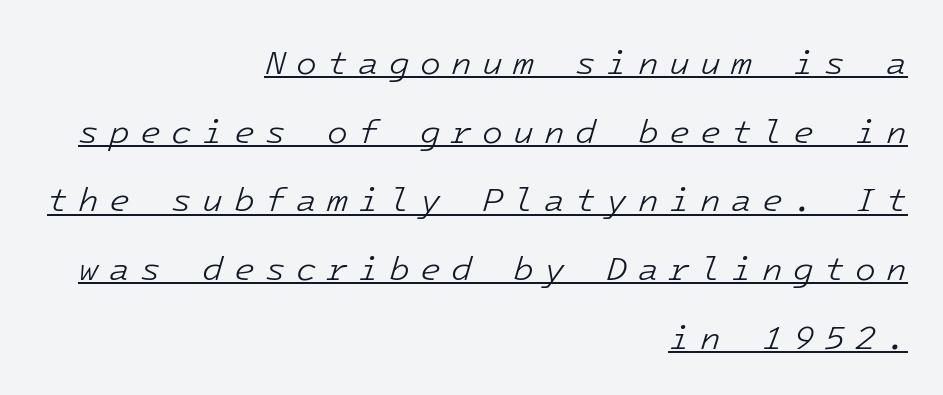
{"italic": "yes", "lean": "right", "slant_degrees": 16, "bold": "no", "weight": "light", "width": "normal", "stroke_contrast": "low", "x_height": "medium", "monospaced": "yes", "underline": "yes", "align": "right", "line_spacing": "loose", "line_spacing_ratio": 2.02, "letter_spacing": "wide", "letter_spacing_em": 0.3, "glyph_px": 34}
